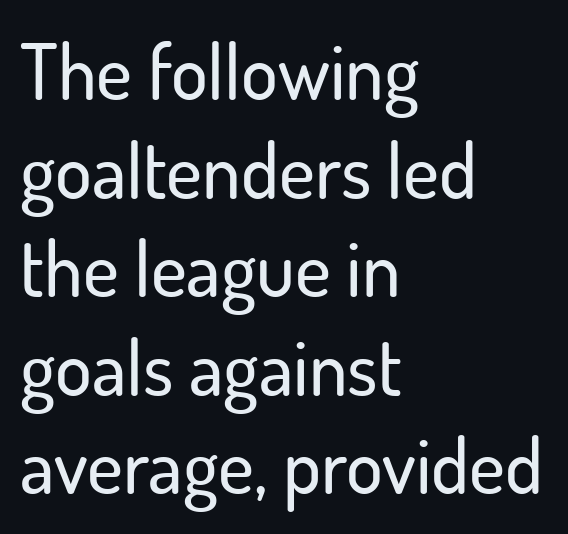
{"serif": "no", "italic": "no", "width": "normal", "stroke_contrast": "low", "x_height": "small", "monospaced": "no", "underline": "no", "align": "left", "line_spacing": "normal", "line_spacing_ratio": 1.28, "letter_spacing": "normal", "letter_spacing_em": 0.0, "glyph_px": 77}
